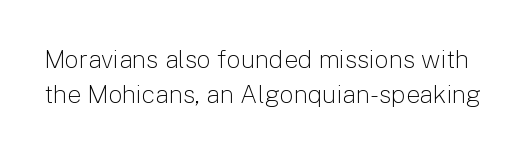
{"italic": "no", "bold": "no", "underline": "no", "line_spacing": "normal", "line_spacing_ratio": 1.41, "letter_spacing": "normal", "letter_spacing_em": 0.0, "glyph_px": 25}
